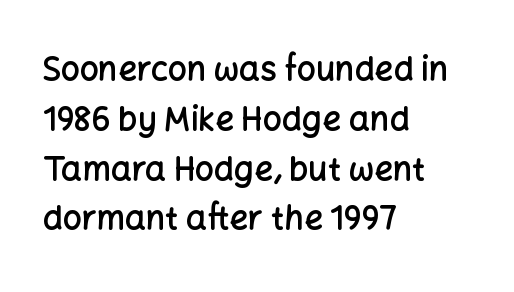
{"serif": "no", "italic": "no", "bold": "semi", "weight": "semibold", "width": "normal", "stroke_contrast": "low", "x_height": "medium", "monospaced": "no", "underline": "no", "align": "left", "line_spacing": "normal", "line_spacing_ratio": 1.51, "letter_spacing": "normal", "letter_spacing_em": 0.0, "glyph_px": 33}
